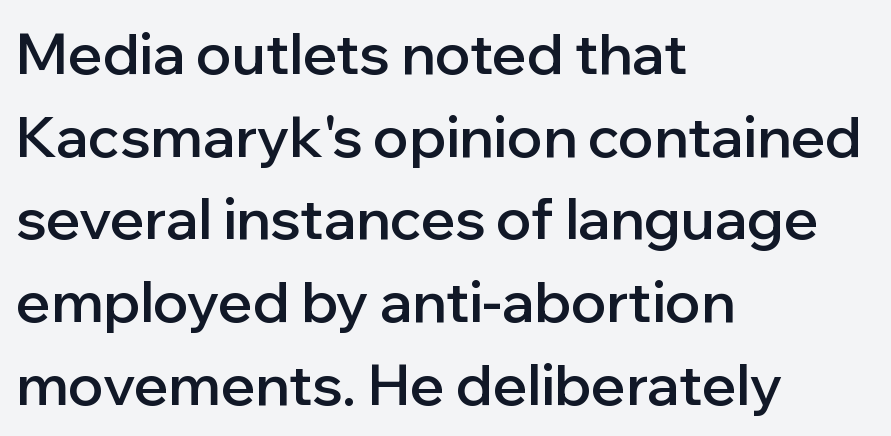
Every letter is mildly thick-stroked: semibold rather than bold. The space beneath each line is pristine and unruled. Is this a fixed-width face? No — the glyphs have proportional, varying widths. Are there feet on the stems? There aren't — it's a sans.
